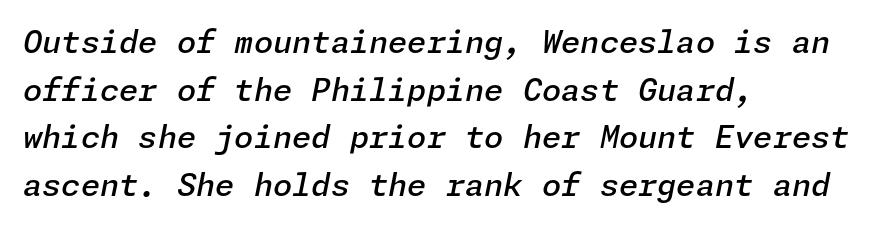
{"italic": "yes", "lean": "right", "slant_degrees": 11, "bold": "semi", "weight": "semibold", "width": "normal", "stroke_contrast": "low", "x_height": "medium", "underline": "no", "align": "left", "line_spacing": "normal", "line_spacing_ratio": 1.54, "letter_spacing": "normal", "letter_spacing_em": 0.0, "glyph_px": 31}
